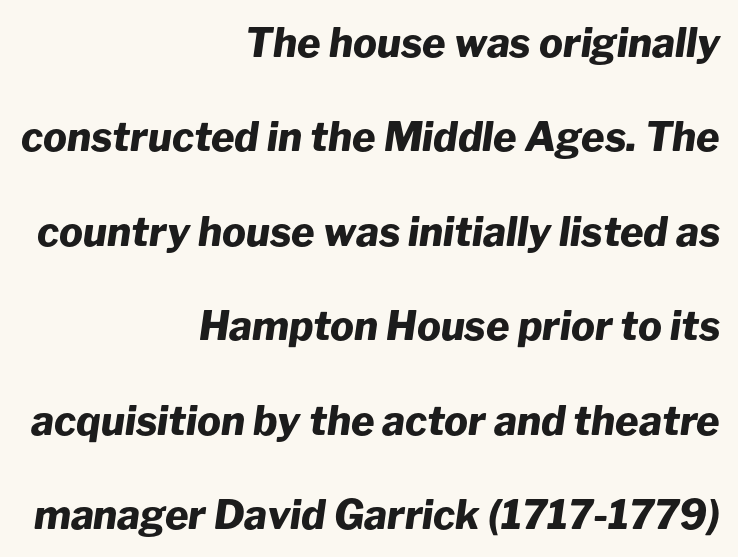
Q: Is the text bold? A: Yes.
Q: Is the text italic (slanted)? A: Yes, it leans right by about 8 degrees.
Q: Is the text underlined? A: No.
Q: How is the paragraph aligned? A: Right-aligned.
Q: Is the spacing between letters normal or unusually wide? A: Normal.
Q: Is the spacing between lines tight, normal or loose? A: Loose.
Q: Width (condensed, normal, or wide)? A: Normal.
Q: Stroke contrast? A: Low.
Q: x-height? A: Medium.
Q: Monospaced? A: No.
